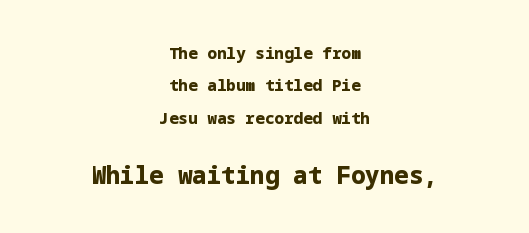
Letter spacing: default. Descenders are the only things crossing below the line. The vertical gap from one line to the next is large. Scale increases going downward across the two blocks. Every character sits straight up, as roman type does. Does the copy run flush right? No — it is centered line by line.
